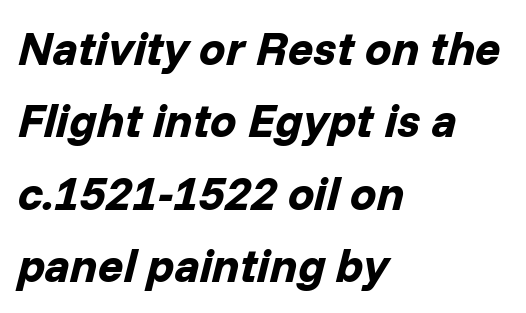
{"italic": "yes", "lean": "right", "slant_degrees": 14, "bold": "yes", "weight": "bold", "width": "normal", "stroke_contrast": "low", "x_height": "medium", "monospaced": "no", "underline": "no", "align": "left", "line_spacing": "normal", "line_spacing_ratio": 1.54, "letter_spacing": "normal", "letter_spacing_em": 0.0, "glyph_px": 47}
